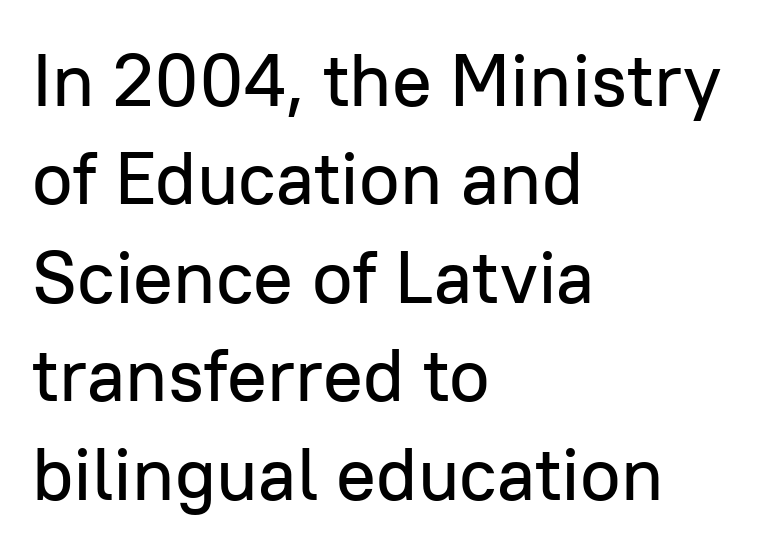
Q: Is the text italic (slanted)? A: No, it is upright.
Q: Is the typeface a serif or a sans-serif typeface? A: Sans-serif.
Q: Is the text underlined? A: No.
Q: How is the paragraph aligned? A: Left-aligned.
Q: Is the spacing between letters normal or unusually wide? A: Normal.
Q: Is the spacing between lines tight, normal or loose? A: Normal.
Q: Width (condensed, normal, or wide)? A: Normal.
Q: Stroke contrast? A: Low.
Q: x-height? A: Medium.
Q: Monospaced? A: No.
